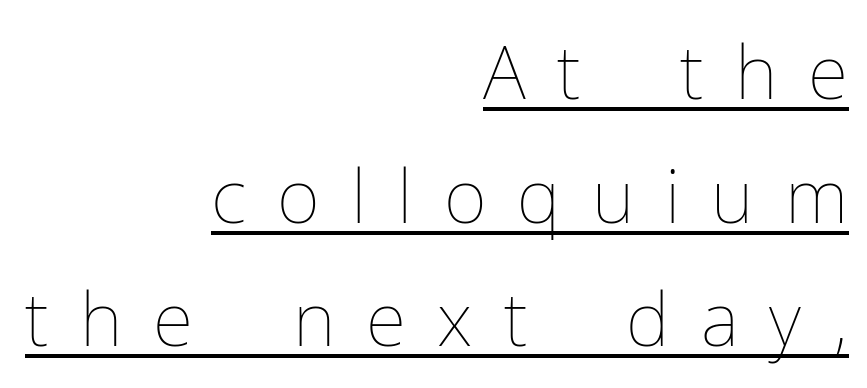
The image shows 74 px thin type, upright; set right-aligned, normal line spacing (1.67x), unusually wide letter spacing (+0.42 em), underlined; low stroke contrast and a medium x-height.
